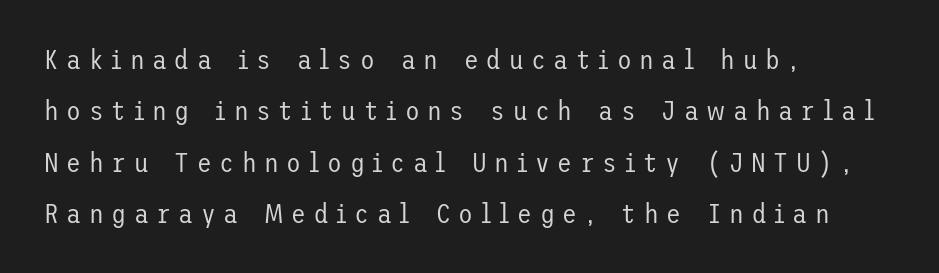
{"italic": "no", "bold": "no", "underline": "no", "align": "left", "line_spacing": "loose", "line_spacing_ratio": 1.9, "letter_spacing": "wide", "letter_spacing_em": 0.28, "glyph_px": 27}
